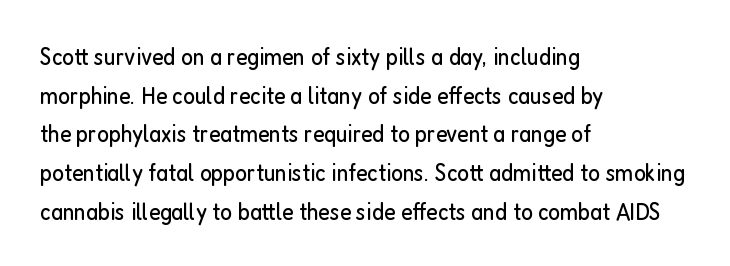
Notice how descenders clear the ascenders below comfortably — that's standard leading. Posture: vertical. Letter spacing: default. This rendering uses left alignment, leaving the right contour irregular.
